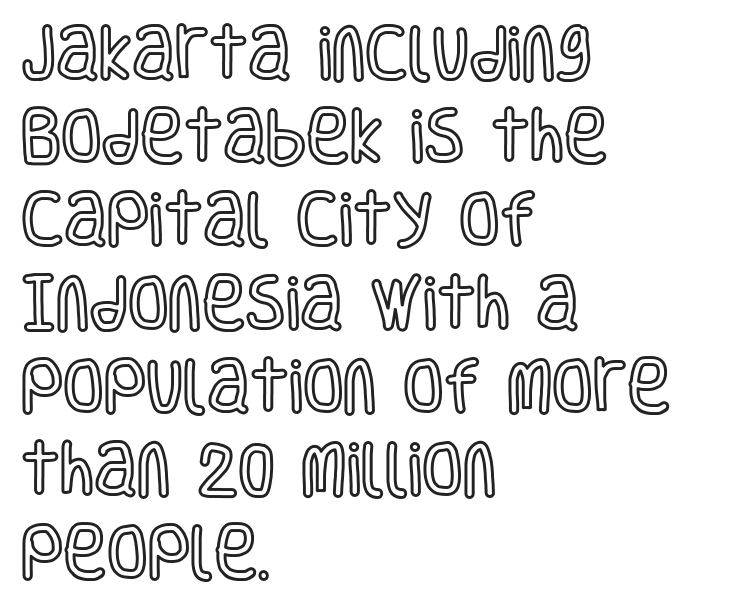
The image shows 59 px condensed type, upright; set left-aligned, normal line spacing (1.41x), normal letter spacing, not underlined; a large x-height.
